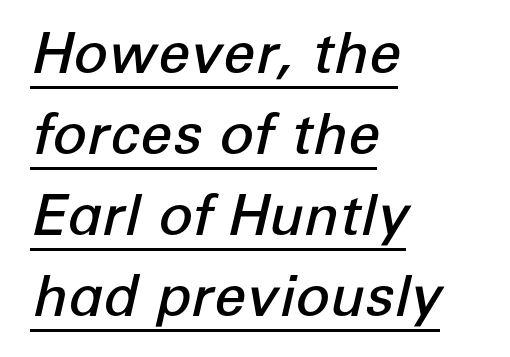
{"italic": "yes", "lean": "right", "slant_degrees": 12, "bold": "semi", "weight": "semibold", "width": "normal", "stroke_contrast": "low", "x_height": "medium", "monospaced": "no", "underline": "yes", "align": "left", "line_spacing": "normal", "line_spacing_ratio": 1.42, "letter_spacing": "normal", "letter_spacing_em": 0.0, "glyph_px": 57}
